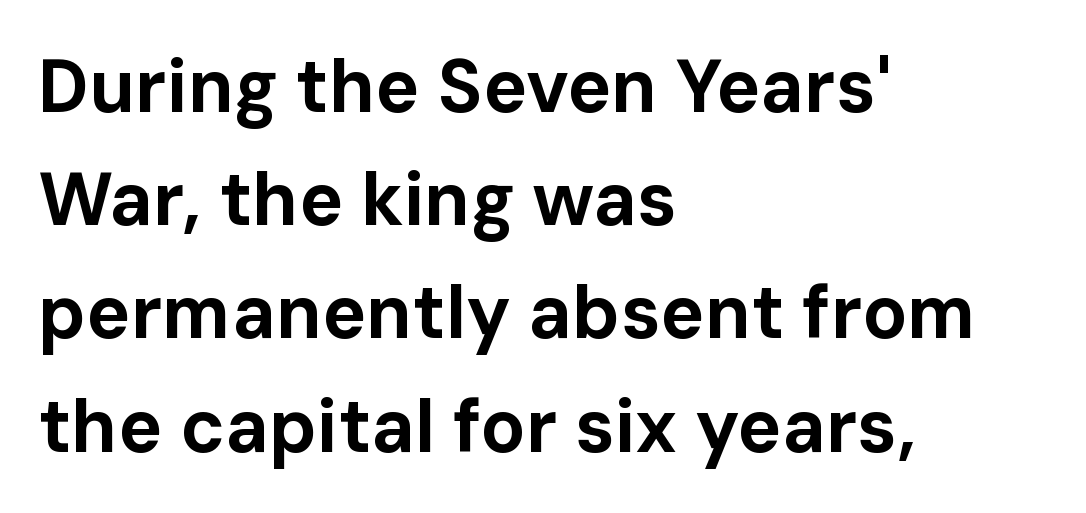
The image shows 74 px bold sans-serif type, upright; set left-aligned, normal line spacing (1.53x), normal letter spacing, not underlined; low stroke contrast and a medium x-height.
